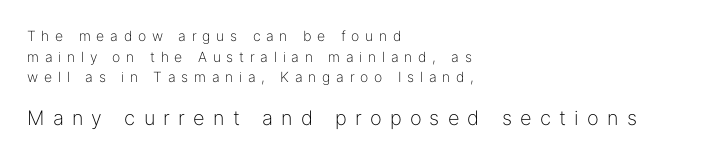
{"italic": "no", "bold": "no", "underline": "no", "align": "left", "line_spacing": "normal", "line_spacing_ratio": 1.48, "letter_spacing": "wide", "letter_spacing_em": 0.41, "larger_block": "second", "size_ratio": 1.43, "glyph_px": 20}
